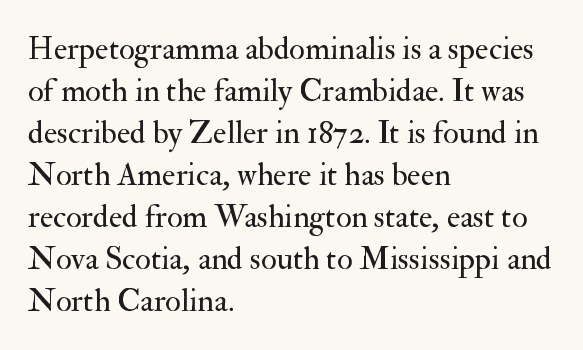
{"serif": "yes", "italic": "no", "bold": "no", "weight": "regular", "width": "normal", "stroke_contrast": "medium", "x_height": "small", "monospaced": "no", "underline": "no", "align": "left", "line_spacing": "normal", "line_spacing_ratio": 1.31, "letter_spacing": "normal", "letter_spacing_em": 0.0, "glyph_px": 32}
